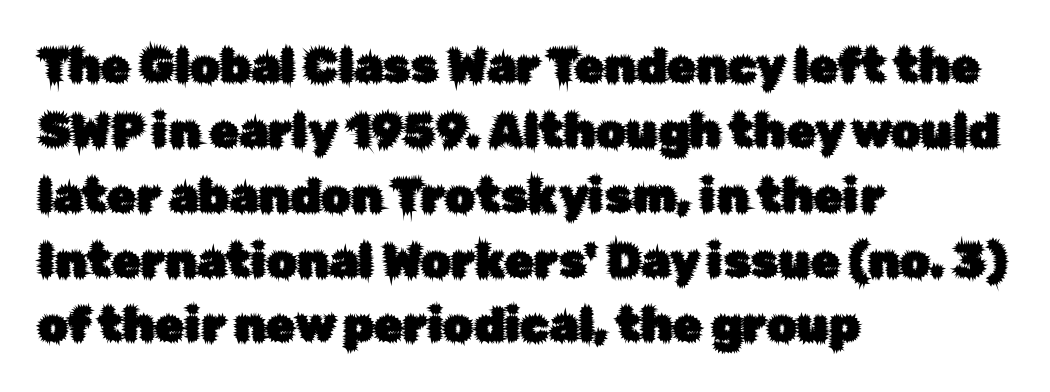
The image shows 47 px sans-serif type, upright; set left-aligned, normal line spacing (1.38x), normal letter spacing, not underlined; low stroke contrast and a medium x-height.
